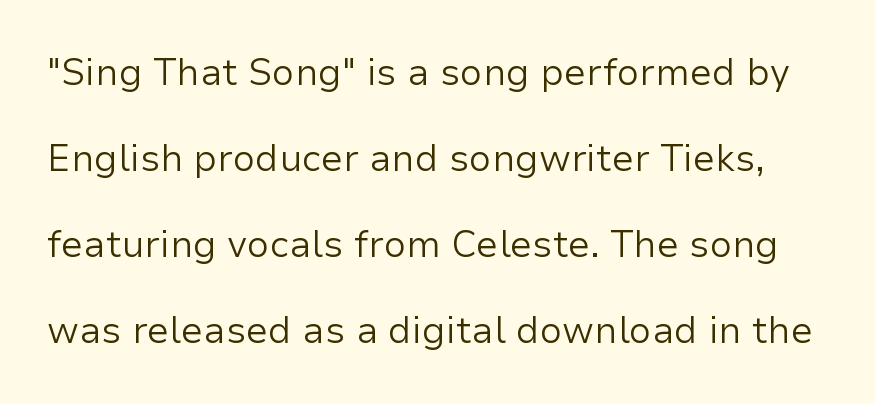
The image shows 37 px regular-weight sans-serif type, upright; set loose line spacing (2.32x), normal letter spacing, not underlined; low stroke contrast and a medium x-height.
